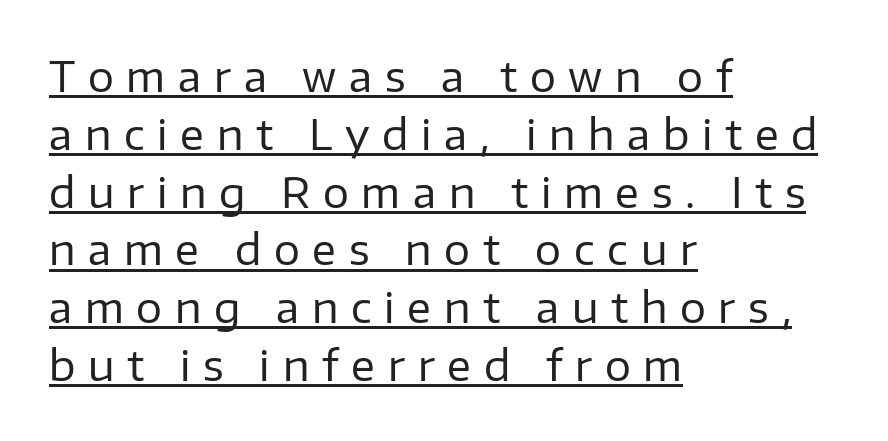
Summary of vertical rhythm: regular, with standard interline spacing. Reading down the block, your eye returns to a fixed left position each line. The letters carry no serifs — their stems end cleanly without finishing strokes. Italic? Not at all — the glyphs are vertical.
